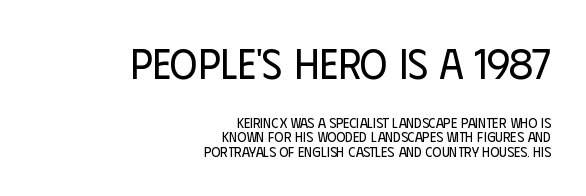
The image shows 42 px regular-weight, condensed sans-serif type, upright; set right-aligned, tight line spacing (1.05x), normal letter spacing, not underlined; the first (top) block is 3.0x larger; low stroke contrast and a large x-height.
